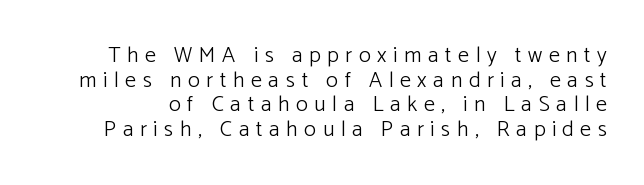
Look at the tracking — it's clearly loosened, letters drifting apart. Decoration check: the copy has no underline. Reading down the column, the eye jumps only a short way to each next line. Vertical stems look standard width or narrower in stroke.
